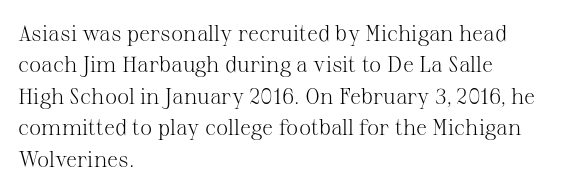
The line-height multiplier appears to be the usual default. The ragged edge is on the right, which tells us the setting is flush left. A typesetter would mark this as roman, not italic. This sample uses plain, unmodified letter spacing. No letter is thick-stroked: the sample isn't bold.
